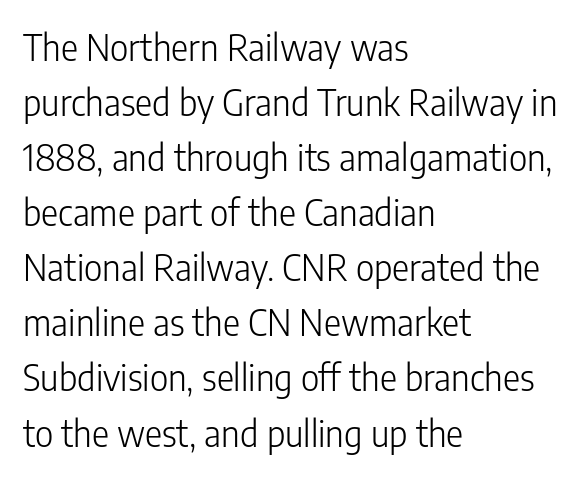
Q: Is the text bold? A: No.
Q: Is the text italic (slanted)? A: No, it is upright.
Q: Is the typeface a serif or a sans-serif typeface? A: Sans-serif.
Q: Is the text underlined? A: No.
Q: How is the paragraph aligned? A: Left-aligned.
Q: Is the spacing between letters normal or unusually wide? A: Normal.
Q: Is the spacing between lines tight, normal or loose? A: Normal.
Q: Width (condensed, normal, or wide)? A: Condensed.
Q: Stroke contrast? A: Low.
Q: x-height? A: Medium.
Q: Monospaced? A: No.
